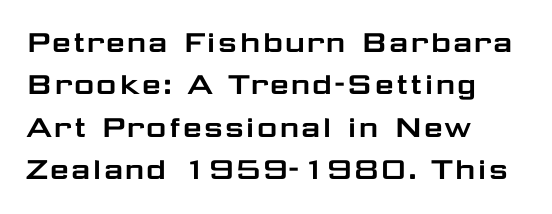
{"serif": "no", "italic": "no", "width": "wide", "stroke_contrast": "low", "x_height": "medium", "monospaced": "no", "underline": "no", "align": "left", "line_spacing_ratio": 1.21, "letter_spacing": "normal", "letter_spacing_em": 0.0, "glyph_px": 35}
